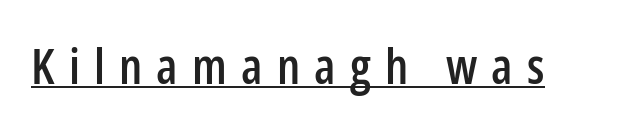
Q: Is the text italic (slanted)? A: No, it is upright.
Q: Is the typeface a serif or a sans-serif typeface? A: Sans-serif.
Q: Is the text underlined? A: Yes.
Q: Is the spacing between letters normal or unusually wide? A: Unusually wide.
Q: Width (condensed, normal, or wide)? A: Condensed.
Q: Stroke contrast? A: Low.
Q: x-height? A: Medium.
Q: Monospaced? A: No.
